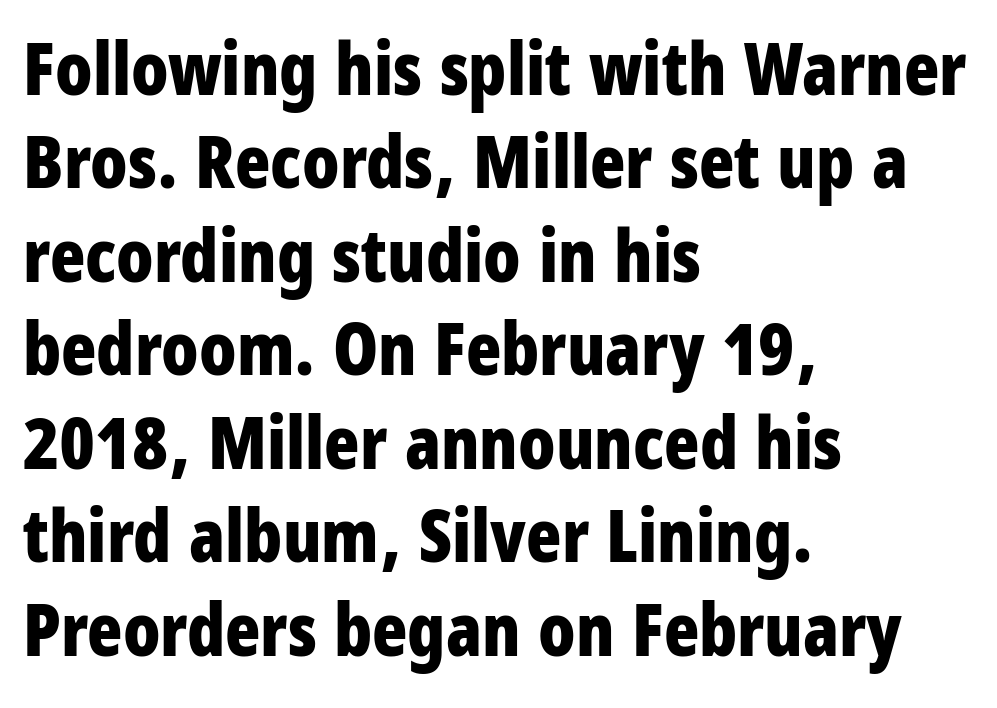
The passage shown is typed in a proportional face where columns would drift. Thick stems and heavy bowls — unmistakably bold. Posture: upright roman. Unmarked baselines from the first word to the last. Note: no serifs on the glyphs. Letter spacing: default.
